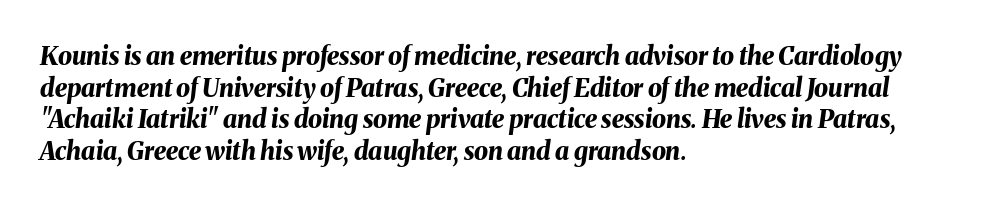
The image shows 25 px bold type, italic (leaning right); set left-aligned, normal line spacing (1.27x), normal letter spacing, not underlined.
